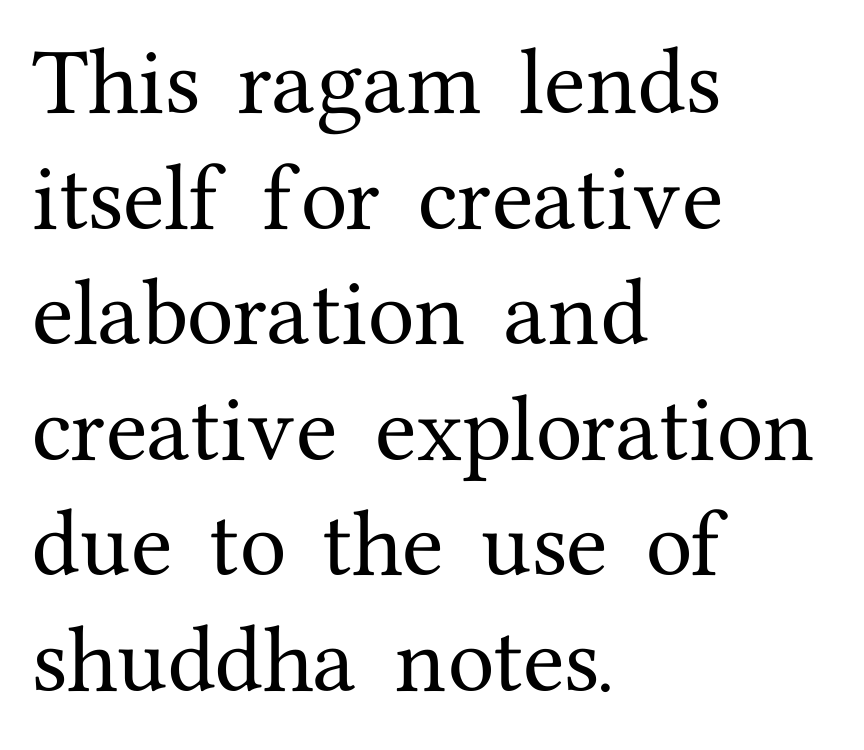
Q: Is the text italic (slanted)? A: No, it is upright.
Q: Is the typeface a serif or a sans-serif typeface? A: Serif.
Q: Is the text underlined? A: No.
Q: How is the paragraph aligned? A: Left-aligned.
Q: Is the spacing between letters normal or unusually wide? A: Normal.
Q: Is the spacing between lines tight, normal or loose? A: Normal.
Q: Width (condensed, normal, or wide)? A: Normal.
Q: Stroke contrast? A: Medium.
Q: x-height? A: Medium.
Q: Monospaced? A: No.
